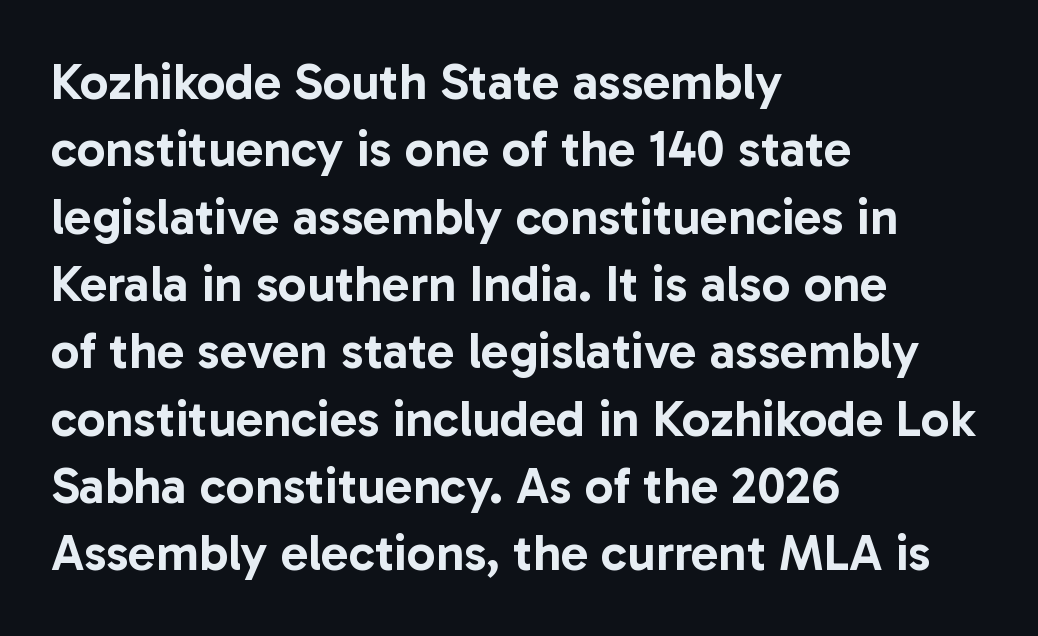
Q: Is the text italic (slanted)? A: No, it is upright.
Q: Is the typeface a serif or a sans-serif typeface? A: Sans-serif.
Q: Is the text underlined? A: No.
Q: How is the paragraph aligned? A: Left-aligned.
Q: Is the spacing between letters normal or unusually wide? A: Normal.
Q: Is the spacing between lines tight, normal or loose? A: Normal.
Q: Width (condensed, normal, or wide)? A: Normal.
Q: Stroke contrast? A: Low.
Q: x-height? A: Medium.
Q: Monospaced? A: No.
